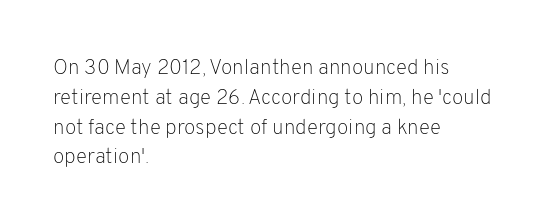
Quick note: interline space is typical. Nothing unusual about the tracking: characters are spaced as the font intends. Unmarked baselines from the first word to the last. No italicization has been applied; the sample stays upright.
